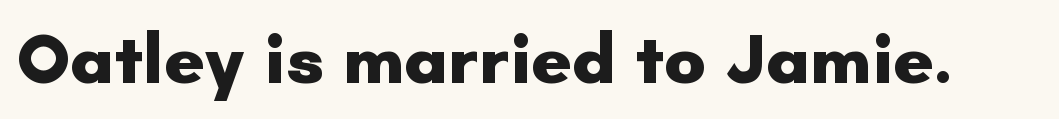
The image shows 70 px heavy sans-serif type, upright; set normal letter spacing, not underlined; low stroke contrast and a small x-height.
